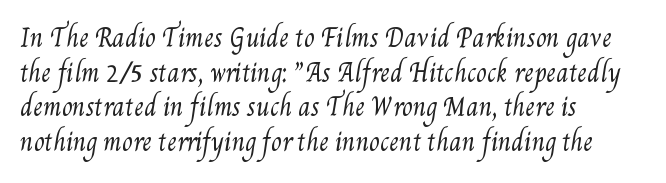
{"bold": "no", "underline": "no", "align": "left", "line_spacing": "normal", "line_spacing_ratio": 1.44, "letter_spacing": "normal", "letter_spacing_em": 0.0, "glyph_px": 24}
